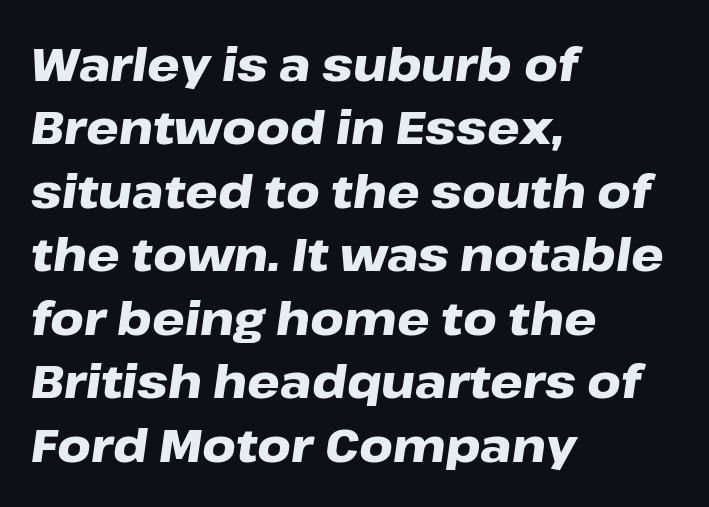
Each word holds together tightly as a unit, with standard inter-letter gaps. The lettering tilts uniformly, giving the passage an italic look. The face used here is proportionally spaced, like ordinary book or web type. Each row of text sits above clean, open space. Thick stems and heavy bowls — unmistakably bold.
